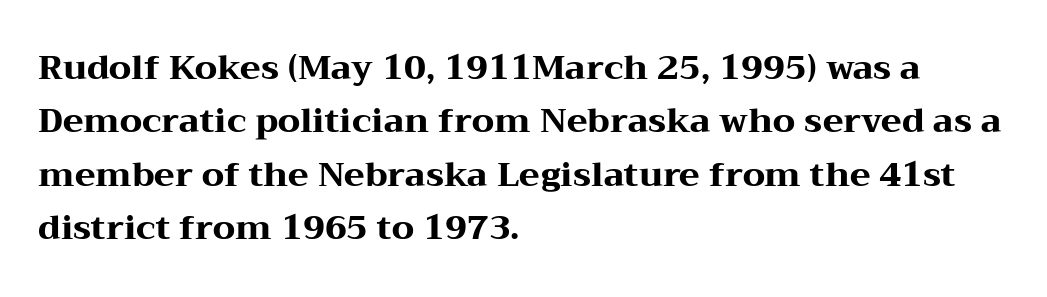
The image shows 34 px heavy, wide serif type, upright; set left-aligned, normal line spacing (1.57x), normal letter spacing, not underlined; medium stroke contrast and a medium x-height.
